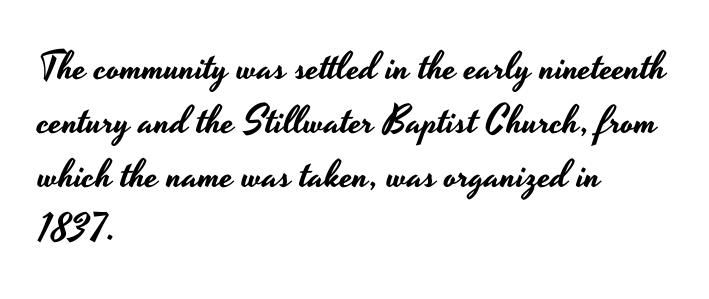
The image shows 39 px wide sans-serif type; set left-aligned, normal line spacing (1.38x), normal letter spacing, not underlined; low stroke contrast and a small x-height.
